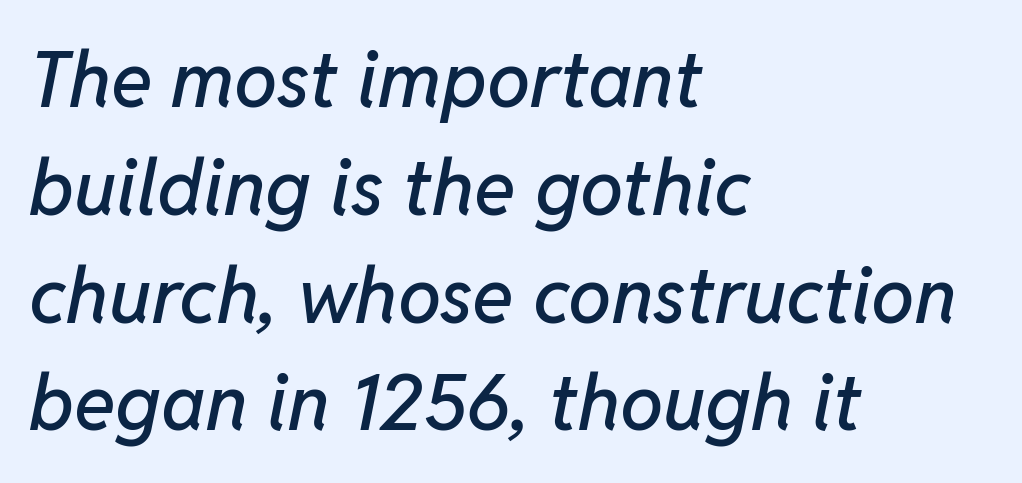
Q: Is the text italic (slanted)? A: Yes, it leans right by about 11 degrees.
Q: Is the text underlined? A: No.
Q: How is the paragraph aligned? A: Left-aligned.
Q: Is the spacing between letters normal or unusually wide? A: Normal.
Q: Is the spacing between lines tight, normal or loose? A: Normal.
Q: Width (condensed, normal, or wide)? A: Normal.
Q: Stroke contrast? A: Low.
Q: x-height? A: Medium.
Q: Monospaced? A: No.
